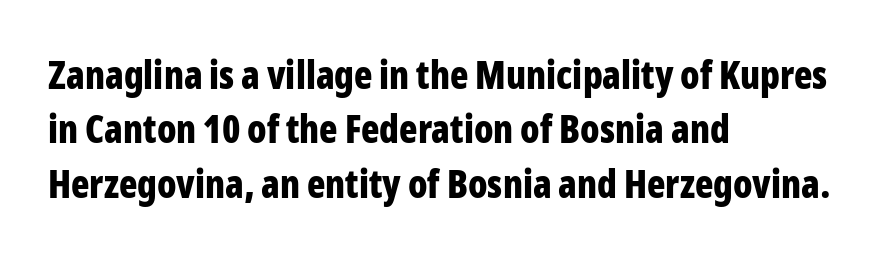
What stands out about the letter spacing? Nothing — it is the standard amount. Every character sits straight up, as roman type does. The strokes are fattened all the way to bold. Lines of text with bare space underneath. A typesetter would label this face a sans. Horizontally, the lines are justified to the leading edge only.
